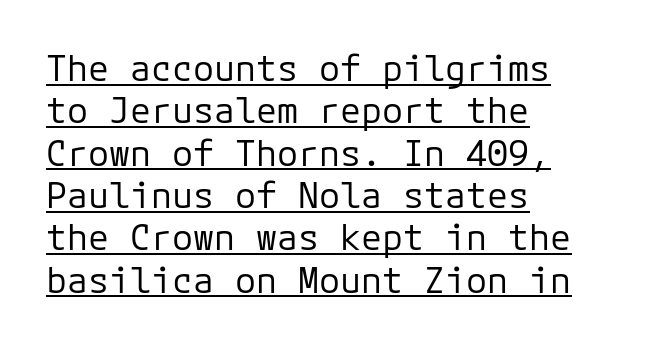
Q: Is the text bold? A: No.
Q: Is the text italic (slanted)? A: No, it is upright.
Q: Is the typeface a serif or a sans-serif typeface? A: Sans-serif.
Q: Is the text underlined? A: Yes.
Q: How is the paragraph aligned? A: Left-aligned.
Q: Is the spacing between letters normal or unusually wide? A: Normal.
Q: Width (condensed, normal, or wide)? A: Normal.
Q: Stroke contrast? A: Low.
Q: x-height? A: Medium.
Q: Monospaced? A: Yes.
